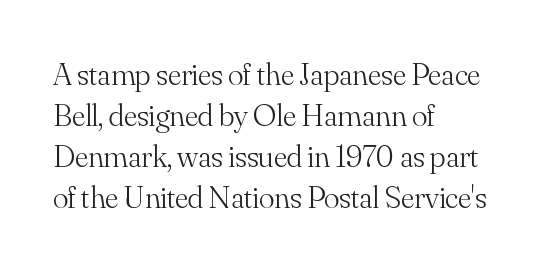
The image shows 32 px light serif type, upright; set left-aligned, normal line spacing (1.28x), normal letter spacing, not underlined; medium stroke contrast and a small x-height.
